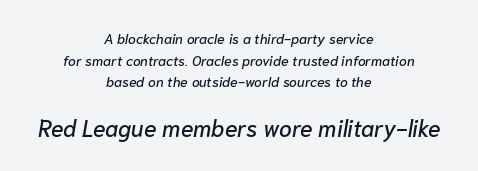
The image shows 23 px text type, italic (leaning right); set centered, normal line spacing (1.54x), normal letter spacing, not underlined; the second (bottom) block is 1.64x larger.
